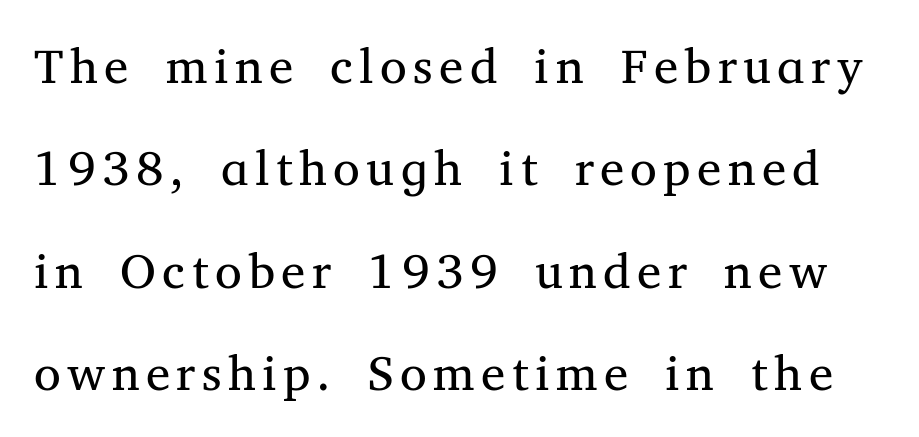
{"serif": "yes", "italic": "no", "bold": "no", "weight": "regular", "width": "normal", "stroke_contrast": "medium", "x_height": "medium", "monospaced": "no", "underline": "no", "line_spacing": "loose", "line_spacing_ratio": 2.09, "glyph_px": 49}
